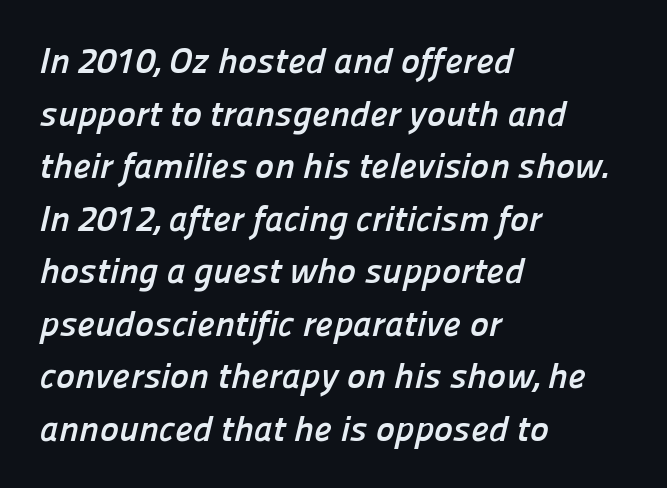
The image shows 36 px semibold sans-serif type; set left-aligned, normal line spacing (1.46x), normal letter spacing, not underlined; low stroke contrast and a medium x-height.
